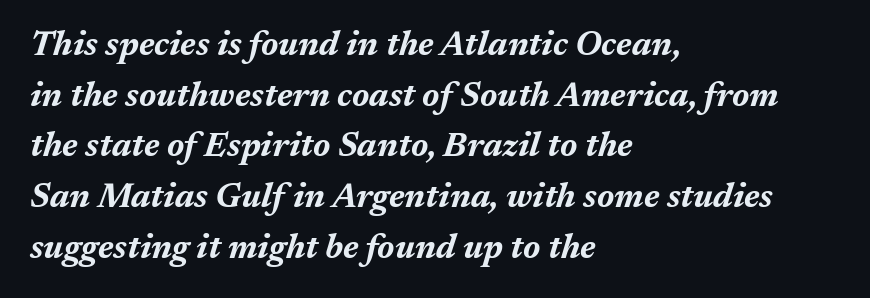
The image shows 34 px bold type, italic (leaning right); set left-aligned, normal line spacing (1.49x), normal letter spacing, not underlined; medium stroke contrast and a medium x-height.
